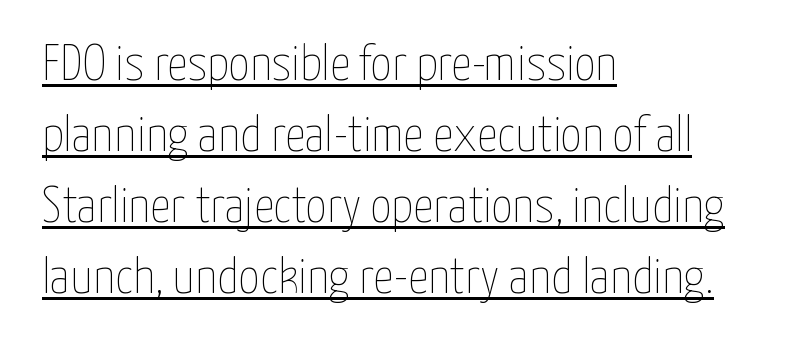
The image shows 51 px thin, condensed type, upright; set left-aligned, normal line spacing (1.39x), normal letter spacing, underlined; low stroke contrast and a medium x-height.
